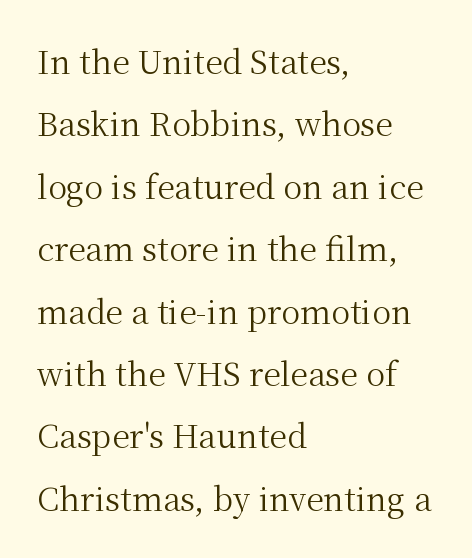
Q: Is the text bold? A: No.
Q: Is the text italic (slanted)? A: No, it is upright.
Q: Is the typeface a serif or a sans-serif typeface? A: Serif.
Q: Is the text underlined? A: No.
Q: How is the paragraph aligned? A: Left-aligned.
Q: Is the spacing between letters normal or unusually wide? A: Normal.
Q: Is the spacing between lines tight, normal or loose? A: Loose.
Q: Width (condensed, normal, or wide)? A: Normal.
Q: Stroke contrast? A: Medium.
Q: x-height? A: Medium.
Q: Monospaced? A: No.
